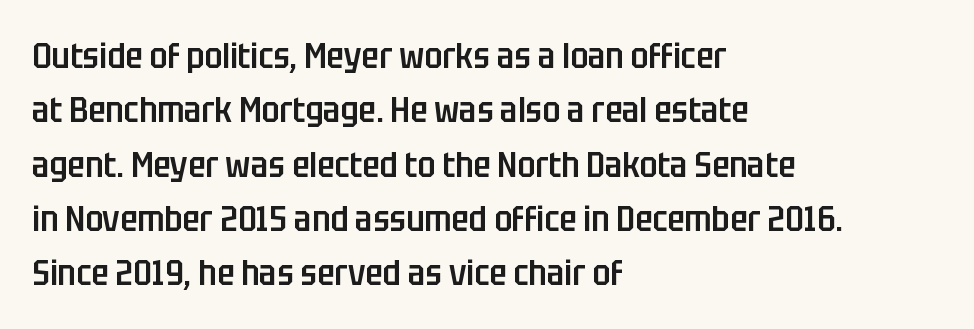
{"serif": "no", "italic": "no", "bold": "semi", "weight": "semibold", "width": "condensed", "stroke_contrast": "low", "x_height": "large", "monospaced": "no", "underline": "no", "align": "left", "line_spacing": "normal", "line_spacing_ratio": 1.51, "letter_spacing": "normal", "letter_spacing_em": 0.0, "glyph_px": 36}
